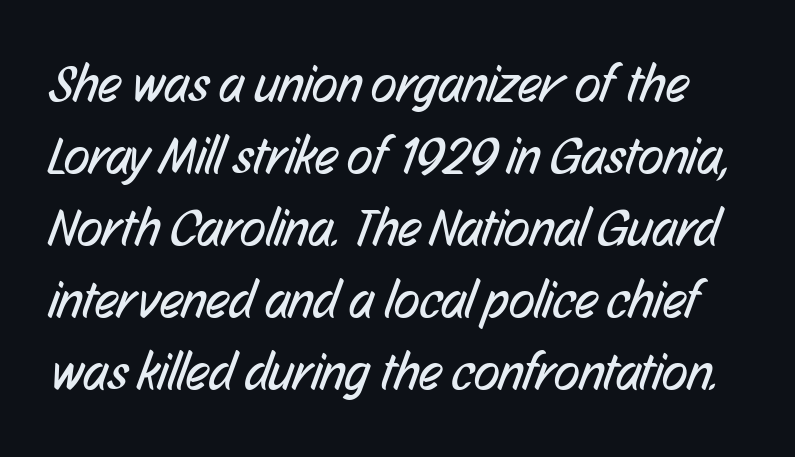
Q: Is the text bold? A: No.
Q: Is the typeface a serif or a sans-serif typeface? A: Sans-serif.
Q: Is the text underlined? A: No.
Q: Is the spacing between letters normal or unusually wide? A: Normal.
Q: Is the spacing between lines tight, normal or loose? A: Normal.
Q: Width (condensed, normal, or wide)? A: Condensed.
Q: Stroke contrast? A: Low.
Q: x-height? A: Medium.
Q: Monospaced? A: No.
